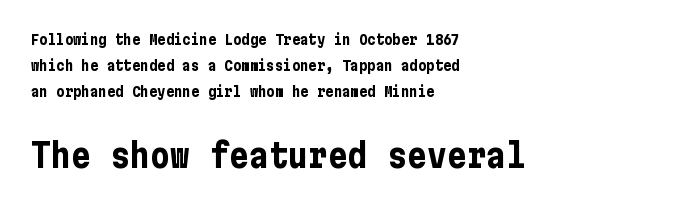
The image shows 33 px bold, condensed sans-serif type, upright; set left-aligned, line spacing 1.85x, normal letter spacing, not underlined; the second (bottom) block is 2.36x larger; low stroke contrast and a medium x-height.
